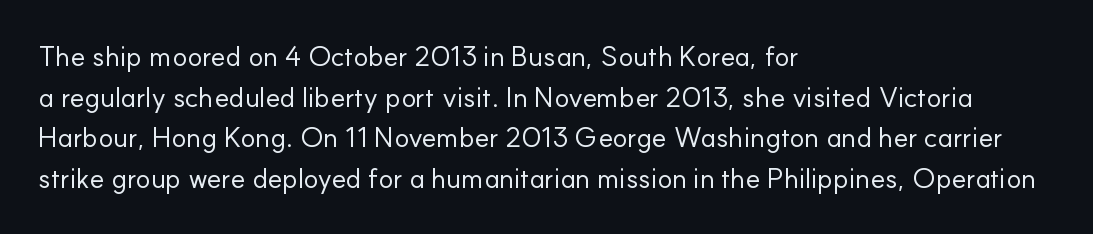
{"serif": "no", "italic": "no", "bold": "no", "weight": "regular", "width": "normal", "stroke_contrast": "low", "x_height": "small", "monospaced": "no", "underline": "no", "align": "left", "line_spacing": "normal", "line_spacing_ratio": 1.45, "letter_spacing": "normal", "letter_spacing_em": 0.0, "glyph_px": 28}
